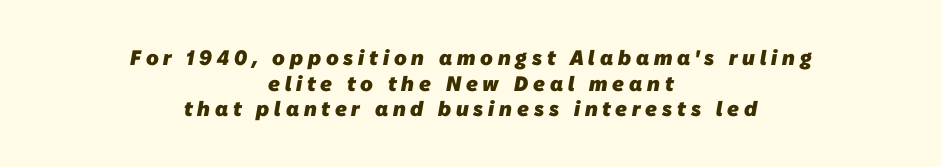
The image shows 21 px bold type; set centered, line spacing 1.22x, unusually wide letter spacing (+0.23 em), not underlined.
